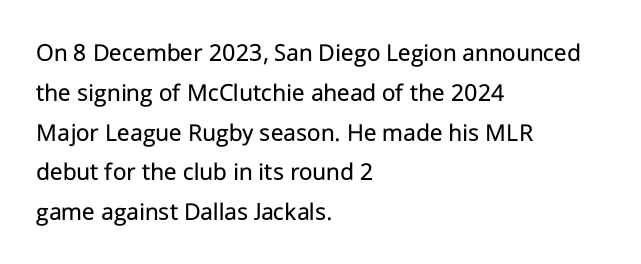
Q: Is the text bold? A: No.
Q: Is the text italic (slanted)? A: No, it is upright.
Q: Is the text underlined? A: No.
Q: How is the paragraph aligned? A: Left-aligned.
Q: Is the spacing between letters normal or unusually wide? A: Normal.
Q: Is the spacing between lines tight, normal or loose? A: Normal.
